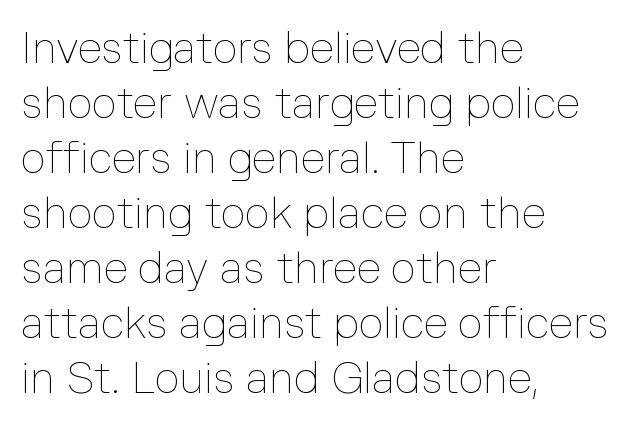
Honestly, the row spacing looks completely unremarkable. The font sits on the lighter half of the weight spectrum, regular included. Upright lettering throughout. The letters advance in unequal steps, a hallmark of proportional type.
